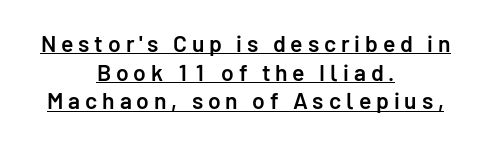
The image shows 23 px text type, upright; set centered, normal line spacing (1.25x), unusually wide letter spacing (+0.21 em), underlined.
